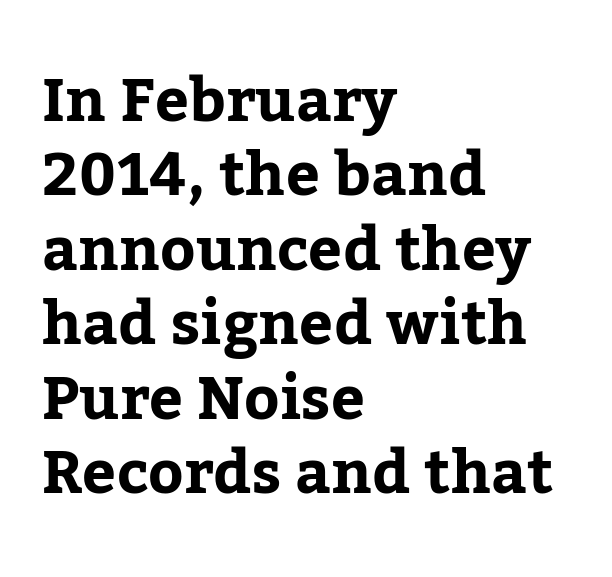
Q: Is the text bold? A: Yes.
Q: Is the text italic (slanted)? A: No, it is upright.
Q: Is the typeface a serif or a sans-serif typeface? A: Serif.
Q: Is the text underlined? A: No.
Q: How is the paragraph aligned? A: Left-aligned.
Q: Is the spacing between letters normal or unusually wide? A: Normal.
Q: Width (condensed, normal, or wide)? A: Normal.
Q: Stroke contrast? A: Low.
Q: x-height? A: Medium.
Q: Monospaced? A: No.
